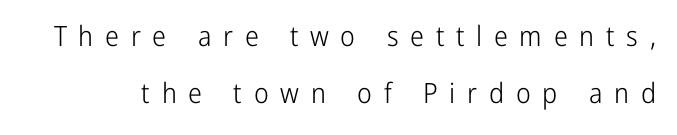
The space beneath each line is pristine and unruled. You could fit nearly another row in the gap between these rows. Each letter keeps its own natural width here, so spacing adapts to shape. Designer's note — italics off, roman on. Look at the bottom of the vertical strokes: they stop flat, with no serifs.
